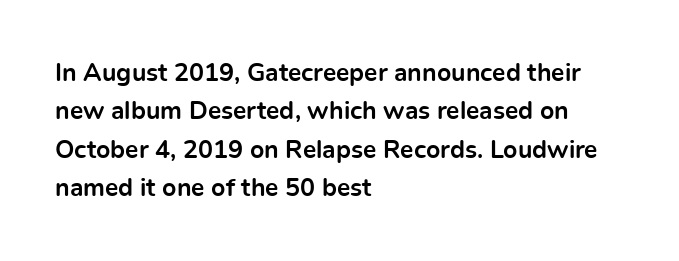
Q: Is the text bold? A: Yes.
Q: Is the text italic (slanted)? A: No, it is upright.
Q: Is the text underlined? A: No.
Q: How is the paragraph aligned? A: Left-aligned.
Q: Is the spacing between letters normal or unusually wide? A: Normal.
Q: Is the spacing between lines tight, normal or loose? A: Normal.
